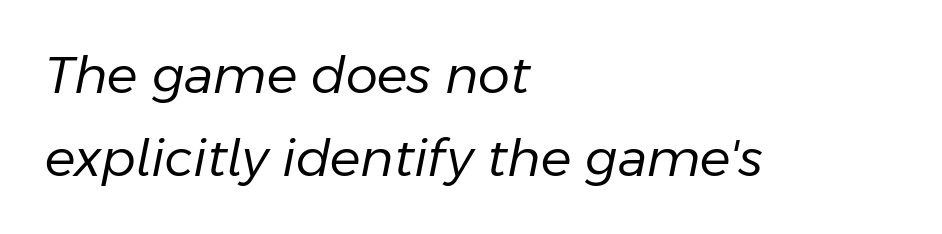
{"italic": "yes", "lean": "right", "slant_degrees": 11, "bold": "no", "weight": "regular", "width": "normal", "stroke_contrast": "low", "x_height": "medium", "monospaced": "no", "underline": "no", "align": "left", "line_spacing": "normal", "line_spacing_ratio": 1.63, "letter_spacing": "normal", "letter_spacing_em": 0.0, "glyph_px": 51}
